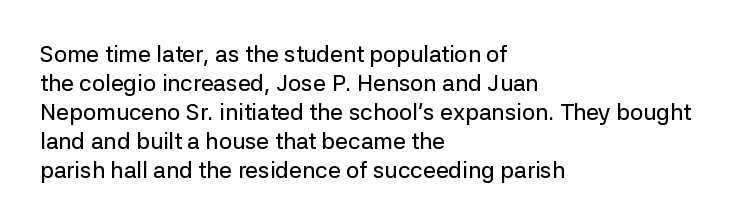
{"italic": "no", "underline": "no", "align": "left", "line_spacing": "normal", "line_spacing_ratio": 1.26, "letter_spacing": "normal", "letter_spacing_em": 0.0, "glyph_px": 23}
